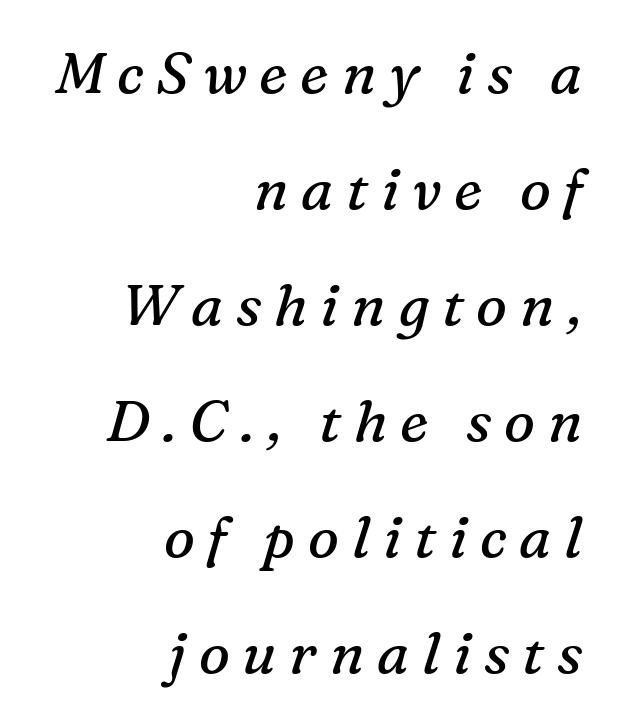
{"serif": "yes", "italic": "yes", "lean": "right", "slant_degrees": 16, "bold": "no", "weight": "regular", "width": "normal", "stroke_contrast": "medium", "x_height": "medium", "monospaced": "no", "underline": "no", "align": "right", "line_spacing": "loose", "line_spacing_ratio": 2.0, "letter_spacing": "wide", "letter_spacing_em": 0.22, "glyph_px": 58}
